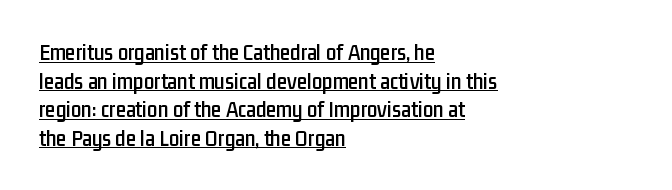
Q: Is the text italic (slanted)? A: No, it is upright.
Q: Is the text underlined? A: Yes.
Q: How is the paragraph aligned? A: Left-aligned.
Q: Is the spacing between letters normal or unusually wide? A: Normal.
